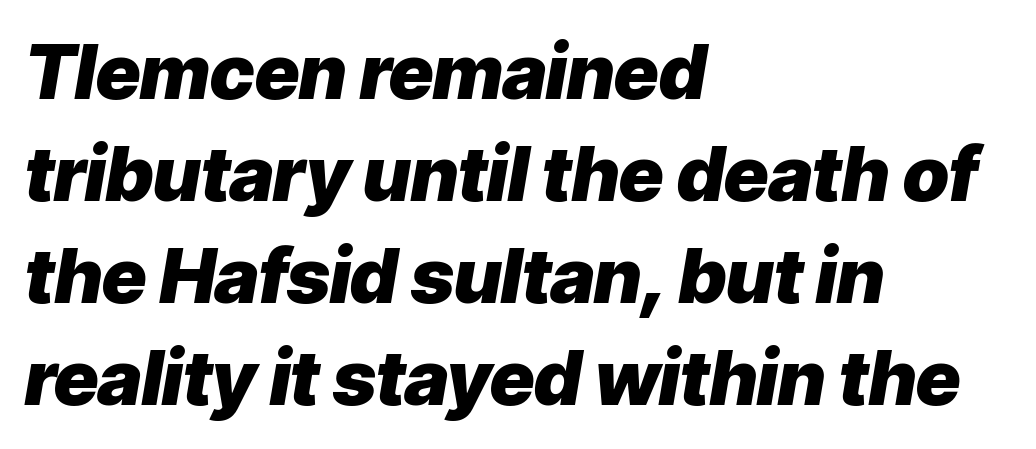
{"italic": "yes", "lean": "right", "slant_degrees": 9, "bold": "yes", "weight": "heavy", "width": "normal", "stroke_contrast": "low", "x_height": "medium", "monospaced": "no", "underline": "no", "align": "left", "line_spacing": "normal", "line_spacing_ratio": 1.34, "letter_spacing": "normal", "letter_spacing_em": 0.0, "glyph_px": 76}
